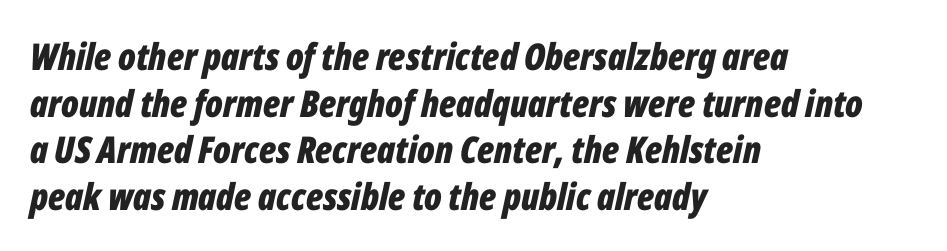
The image shows 37 px bold, condensed type, italic (leaning right); set left-aligned, normal line spacing (1.26x), normal letter spacing, not underlined; low stroke contrast and a medium x-height.
